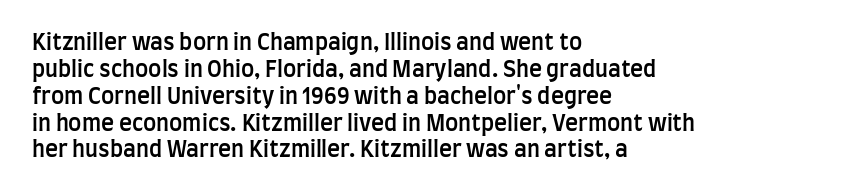
Letters rest on an invisible, unmarked baseline. Notice how the stems are strictly vertical — no italics here. In terms of letterspacing, this is plain default setting. This is moderately heavy type, rendered in semibold. Reading down the block, your eye returns to a fixed left position each line.
